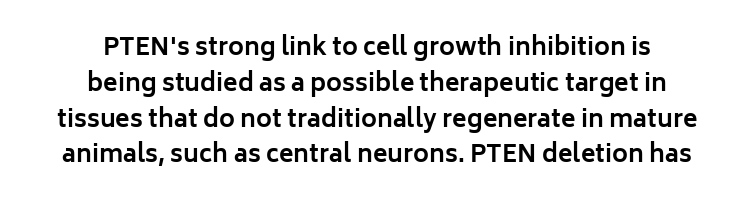
The zone under the glyphs is completely vacant. Plenty of ink on the page — the face is bold. Rows of type keep a routine distance in the vertical direction. Notice how the passage keeps no hard edge, just a central spine.
